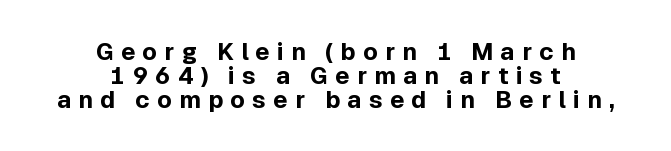
The image shows 24 px bold type, upright; set centered, tight line spacing (1.0x), unusually wide letter spacing (+0.3 em), not underlined.
